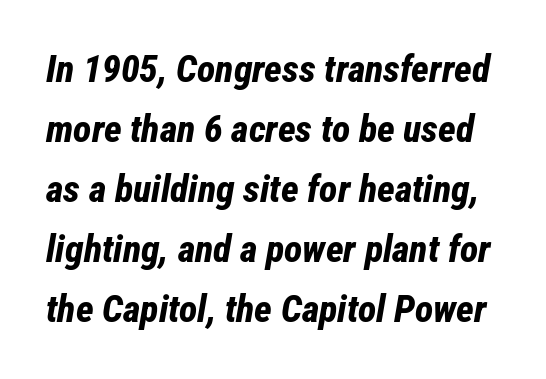
Q: Is the text bold? A: Yes.
Q: Is the text italic (slanted)? A: Yes, it leans right by about 12 degrees.
Q: Is the text underlined? A: No.
Q: Is the spacing between letters normal or unusually wide? A: Normal.
Q: Is the spacing between lines tight, normal or loose? A: Normal.
Q: Width (condensed, normal, or wide)? A: Condensed.
Q: Stroke contrast? A: Low.
Q: x-height? A: Medium.
Q: Monospaced? A: No.
